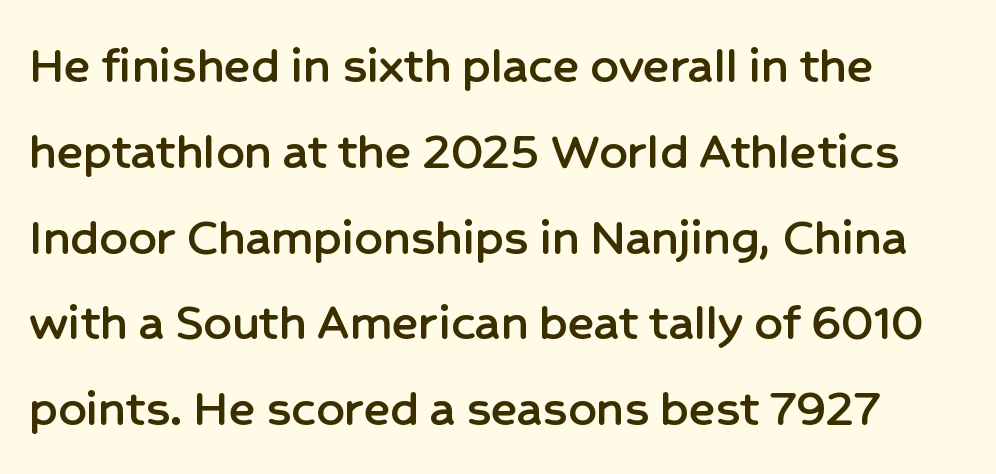
{"serif": "no", "italic": "no", "width": "normal", "stroke_contrast": "low", "x_height": "medium", "monospaced": "no", "underline": "no", "line_spacing": "normal", "line_spacing_ratio": 1.56, "letter_spacing": "normal", "letter_spacing_em": 0.0, "glyph_px": 55}
